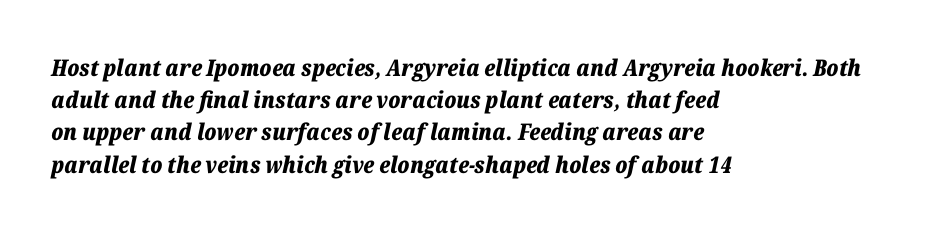
The image shows 23 px bold type, italic (leaning right); set left-aligned, normal line spacing (1.4x), normal letter spacing, not underlined.
